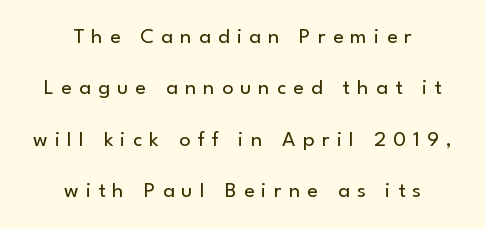
The image shows 22 px text type, upright; set centered, loose line spacing (2.33x), unusually wide letter spacing (+0.33 em), not underlined.
